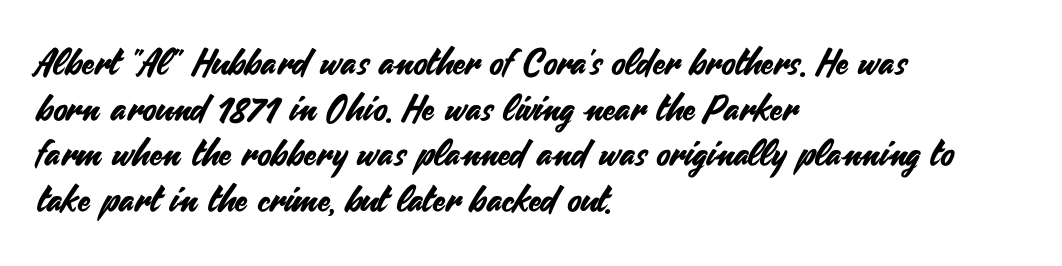
Nothing unusual about the tracking: characters are spaced as the font intends. Letters rest on an invisible, unmarked baseline. Does the leading feel generous? No, just average. The compositor pushed each line to the left boundary. No feet cap the strokes, marking this as sans-serif type.
